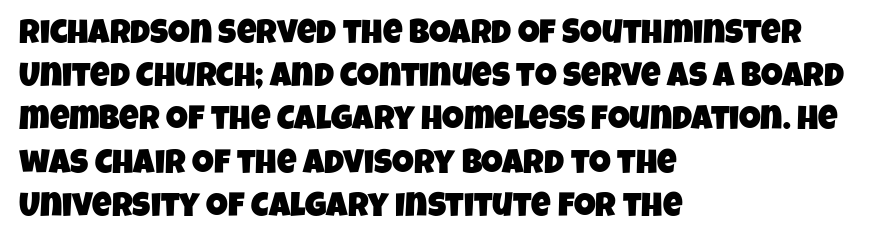
Characters follow at the spacing the type designer built in. This rendering features lettering with no underline. Every row of glyphs begins at an identical x-position on the left. Here the designer chose a conventional face with non-uniform glyph widths. The text was rendered using a sans face with plain stroke endings.
